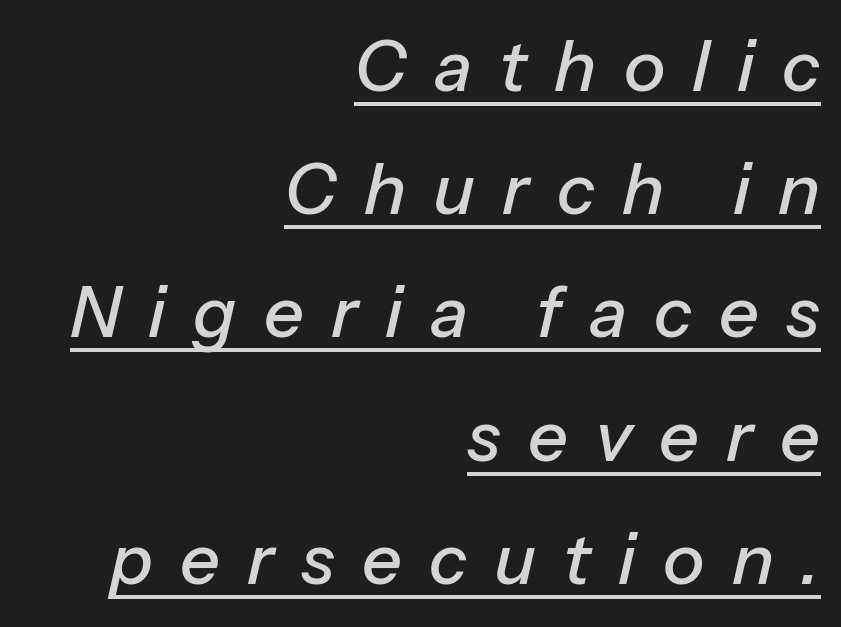
The image shows 70 px text type, italic (leaning right); set right-aligned, line spacing 1.76x, unusually wide letter spacing (+0.39 em), underlined; low stroke contrast and a medium x-height.
